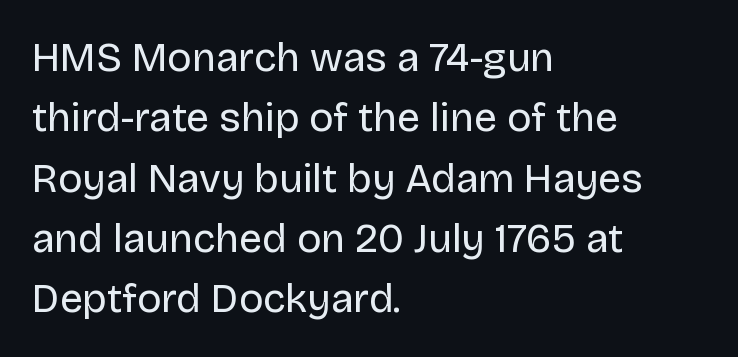
The image shows 41 px regular-weight sans-serif type, upright; set left-aligned, normal line spacing (1.47x), normal letter spacing, not underlined; low stroke contrast and a large x-height.
